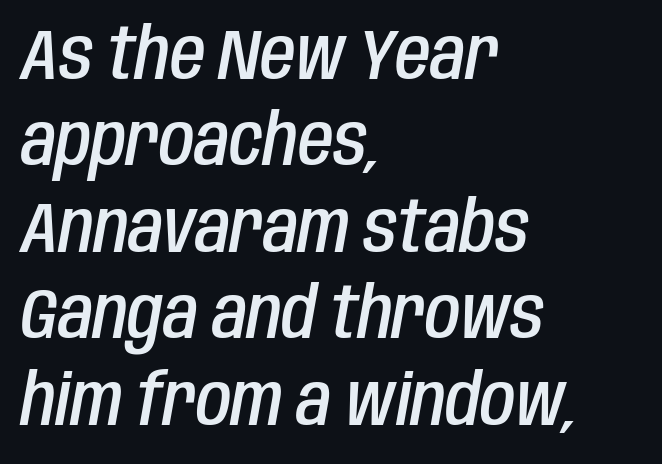
Q: Is the text bold? A: Semi-bold.
Q: Is the text italic (slanted)? A: Yes, it leans right by about 10 degrees.
Q: Is the text underlined? A: No.
Q: How is the paragraph aligned? A: Left-aligned.
Q: Is the spacing between letters normal or unusually wide? A: Normal.
Q: Width (condensed, normal, or wide)? A: Condensed.
Q: Stroke contrast? A: Low.
Q: x-height? A: Large.
Q: Monospaced? A: No.
